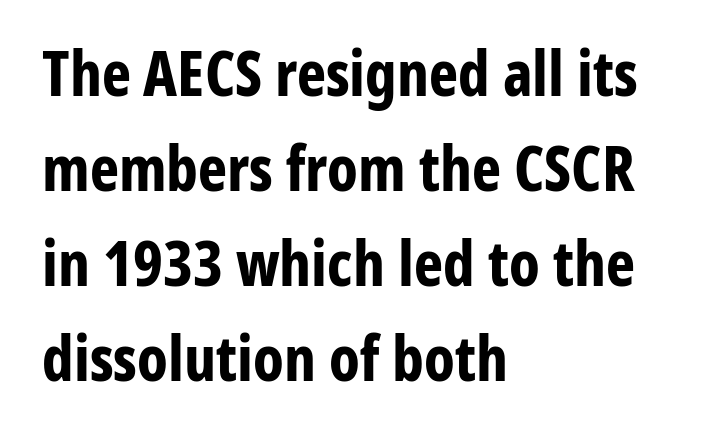
{"serif": "no", "italic": "no", "bold": "yes", "weight": "bold", "width": "condensed", "stroke_contrast": "low", "x_height": "medium", "monospaced": "no", "underline": "no", "align": "left", "line_spacing": "normal", "line_spacing_ratio": 1.53, "letter_spacing": "normal", "letter_spacing_em": 0.0, "glyph_px": 62}
